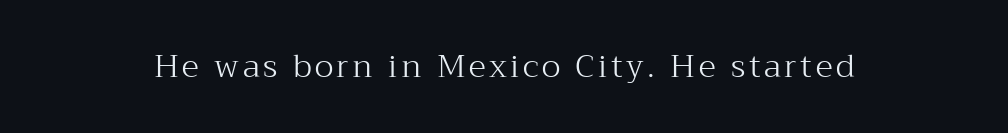
The image shows 32 px light serif type, upright; set not underlined; medium stroke contrast and a medium x-height.
